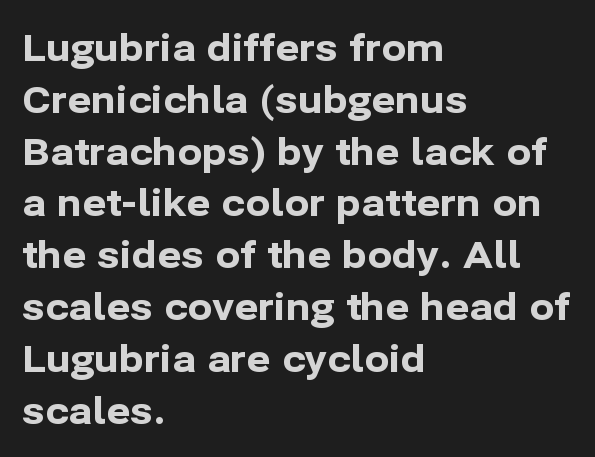
The image shows 37 px bold sans-serif type, upright; set left-aligned, normal line spacing (1.4x), normal letter spacing, not underlined; low stroke contrast and a medium x-height.
